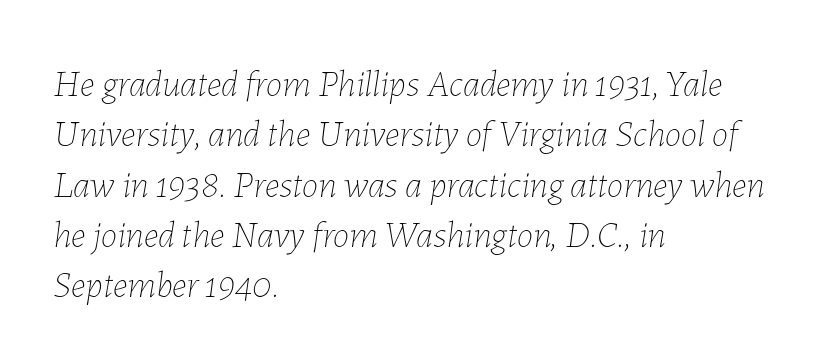
{"italic": "yes", "lean": "right", "slant_degrees": 7, "bold": "no", "weight": "thin", "width": "normal", "stroke_contrast": "low", "x_height": "medium", "monospaced": "no", "underline": "no", "align": "left", "line_spacing": "normal", "line_spacing_ratio": 1.36, "letter_spacing": "normal", "letter_spacing_em": 0.0, "glyph_px": 37}
